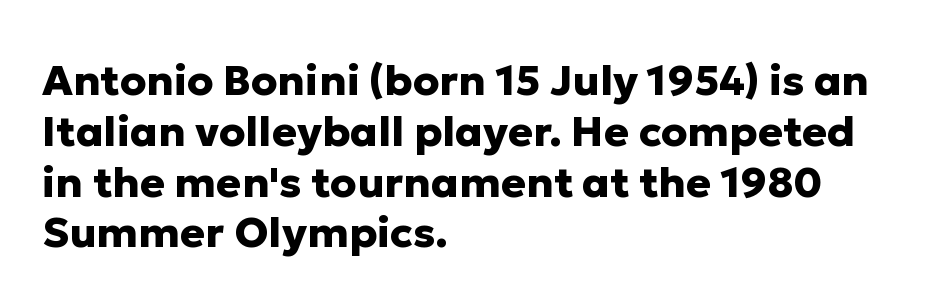
The image shows 42 px heavy sans-serif type, upright; set left-aligned, line spacing 1.21x, normal letter spacing, not underlined; low stroke contrast and a medium x-height.
